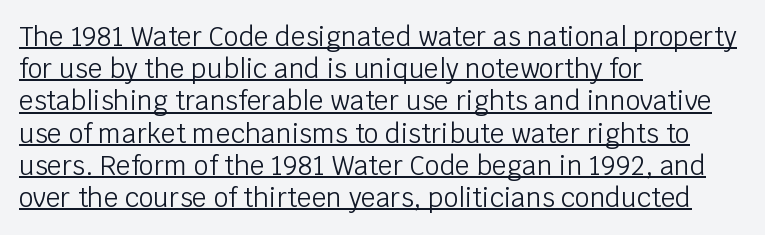
Q: Is the text bold? A: No.
Q: Is the text italic (slanted)? A: No, it is upright.
Q: Is the text underlined? A: Yes.
Q: How is the paragraph aligned? A: Left-aligned.
Q: Is the spacing between letters normal or unusually wide? A: Normal.
